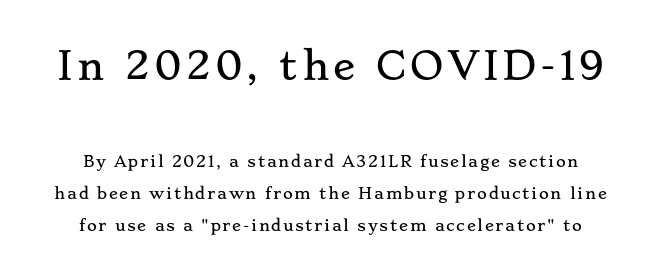
The vertical gap from one line to the next is large. Top chunk: large. Bottom chunk: small. Each letter keeps its own natural width here, so spacing adapts to shape. The designer went with a serif here, giving each stem small feet. Only glyphs here, with clear space below each row.
